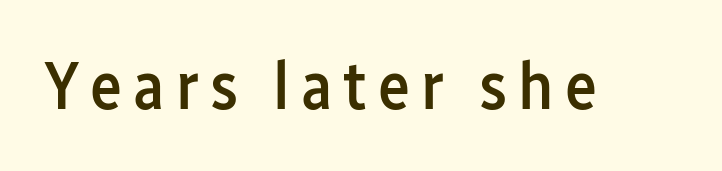
The image shows 68 px semibold, condensed sans-serif type, upright; set not underlined; low stroke contrast and a medium x-height.
